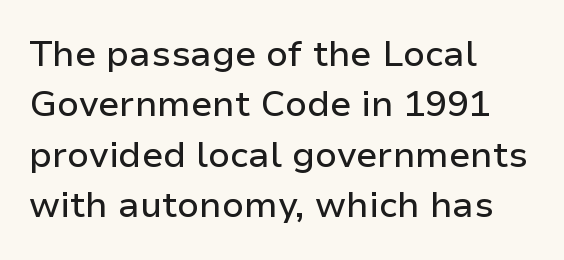
Q: Is the text italic (slanted)? A: No, it is upright.
Q: Is the typeface a serif or a sans-serif typeface? A: Sans-serif.
Q: Is the text underlined? A: No.
Q: How is the paragraph aligned? A: Left-aligned.
Q: Is the spacing between letters normal or unusually wide? A: Normal.
Q: Is the spacing between lines tight, normal or loose? A: Normal.
Q: Width (condensed, normal, or wide)? A: Normal.
Q: Stroke contrast? A: Low.
Q: x-height? A: Medium.
Q: Monospaced? A: No.
